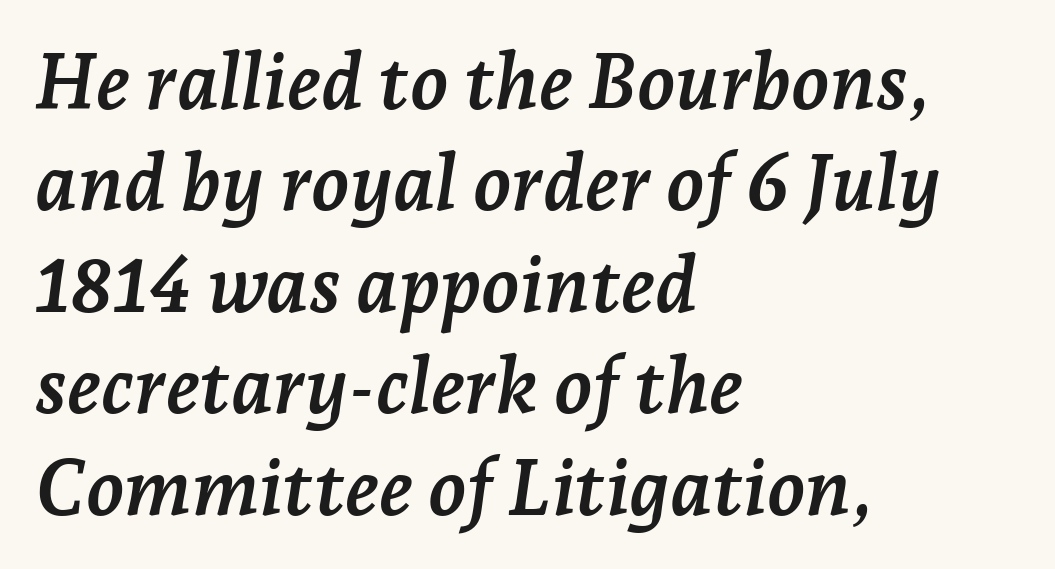
{"serif": "yes", "italic": "yes", "lean": "right", "slant_degrees": 7, "bold": "yes", "weight": "semibold", "width": "normal", "stroke_contrast": "low", "x_height": "medium", "monospaced": "no", "underline": "no", "align": "left", "line_spacing": "normal", "line_spacing_ratio": 1.3, "letter_spacing": "normal", "letter_spacing_em": 0.0, "glyph_px": 78}
